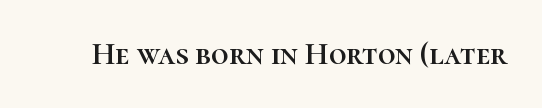
Q: Is the text italic (slanted)? A: No, it is upright.
Q: Is the text underlined? A: No.
Q: Is the spacing between letters normal or unusually wide? A: Normal.
Q: Width (condensed, normal, or wide)? A: Normal.
Q: Stroke contrast? A: High.
Q: x-height? A: Medium.
Q: Monospaced? A: No.
